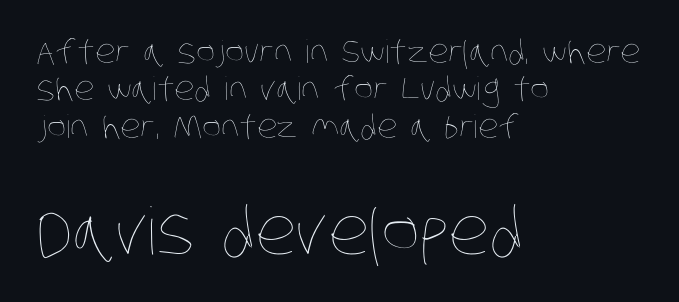
Observe the ordinary spacing: letters are neighbours, not strangers. Alignment: flush left. Each letter keeps its own natural width here, so spacing adapts to shape. No letter is thick-stroked: the sample isn't bold. Small over large — that's the arrangement of the two blocks here. No word sits above an underline.
